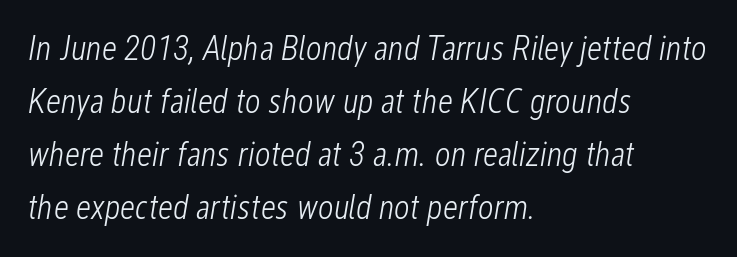
Q: Is the text bold? A: No.
Q: Is the text italic (slanted)? A: Yes, it leans right by about 12 degrees.
Q: Is the text underlined? A: No.
Q: How is the paragraph aligned? A: Left-aligned.
Q: Is the spacing between letters normal or unusually wide? A: Normal.
Q: Is the spacing between lines tight, normal or loose? A: Normal.
Q: Width (condensed, normal, or wide)? A: Condensed.
Q: Stroke contrast? A: Low.
Q: x-height? A: Medium.
Q: Monospaced? A: No.
